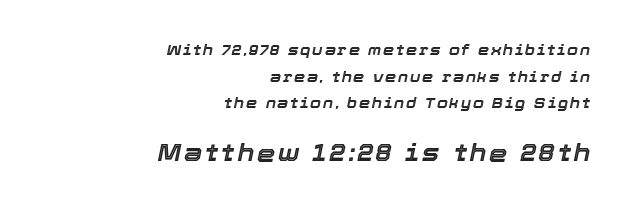
Q: Is the text italic (slanted)? A: Yes, it leans right by about 12 degrees.
Q: Is the text underlined? A: No.
Q: How is the paragraph aligned? A: Right-aligned.
Q: Is the spacing between lines tight, normal or loose? A: Loose.
Q: Which block of text is set in a larger size, the first (top) or the second (bottom)? A: The second (bottom) one.
